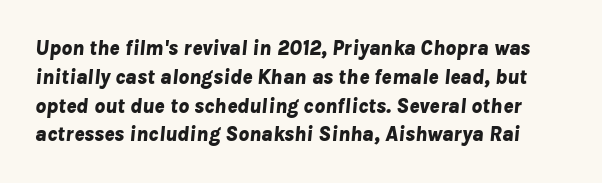
Type without underlining. The letters are bold, with thick, heavy strokes. Line spacing here is normal. The glyphs look as if they've been sheared to an angle.
